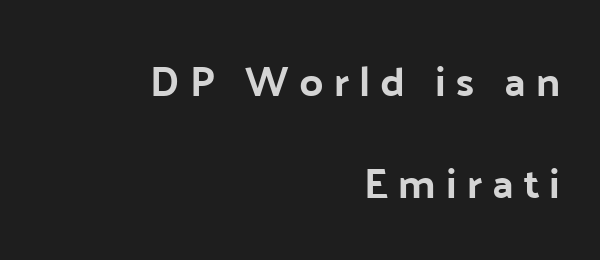
{"serif": "no", "italic": "no", "width": "normal", "stroke_contrast": "low", "x_height": "medium", "monospaced": "no", "underline": "no", "align": "right", "line_spacing": "loose", "line_spacing_ratio": 2.43, "letter_spacing": "wide", "letter_spacing_em": 0.24, "glyph_px": 42}
